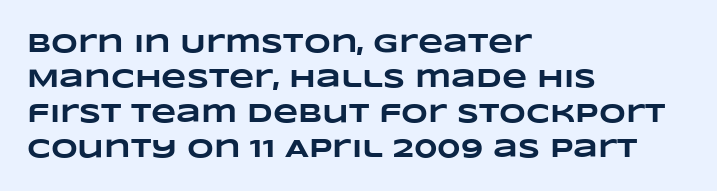
Q: Is the text bold? A: Yes.
Q: Is the text underlined? A: No.
Q: How is the paragraph aligned? A: Left-aligned.
Q: Is the spacing between letters normal or unusually wide? A: Normal.
Q: Is the spacing between lines tight, normal or loose? A: Normal.
